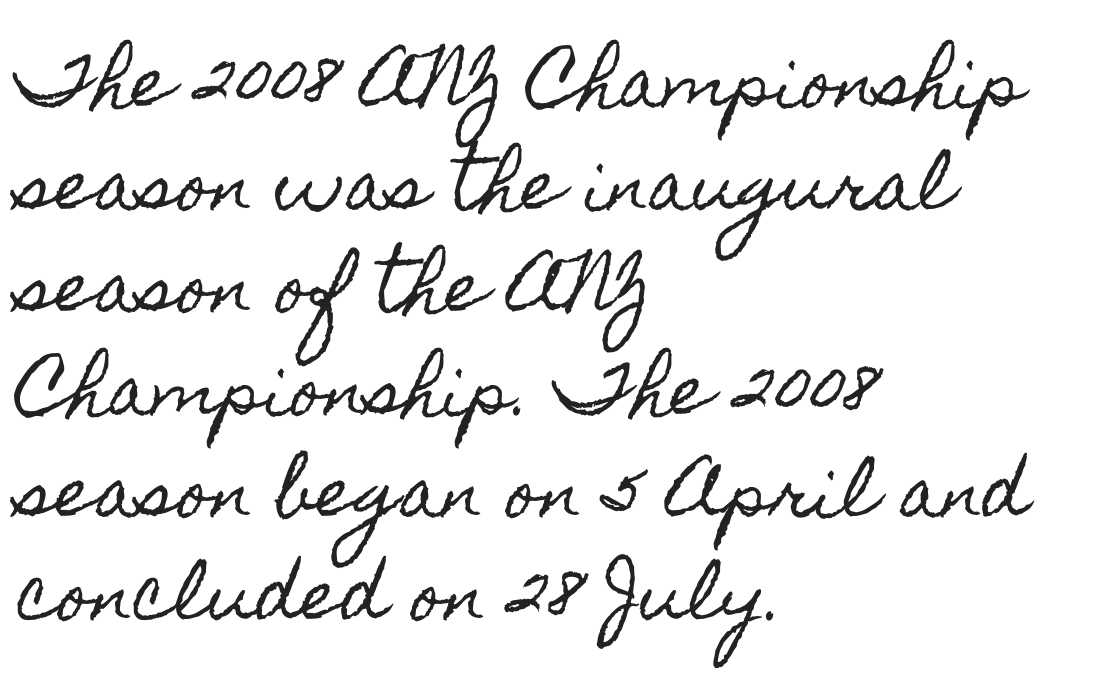
The image shows 67 px condensed type; set left-aligned, normal line spacing (1.53x), normal letter spacing, not underlined; a small x-height.
